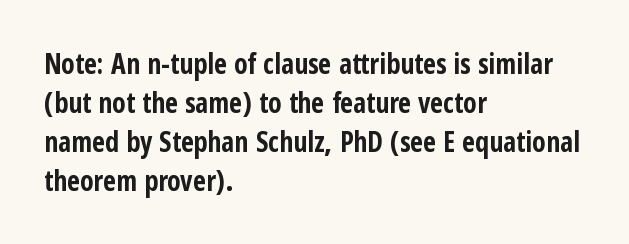
Q: Is the text bold? A: Yes.
Q: Is the text italic (slanted)? A: No, it is upright.
Q: Is the typeface a serif or a sans-serif typeface? A: Sans-serif.
Q: Is the text underlined? A: No.
Q: How is the paragraph aligned? A: Left-aligned.
Q: Is the spacing between letters normal or unusually wide? A: Normal.
Q: Is the spacing between lines tight, normal or loose? A: Normal.
Q: Width (condensed, normal, or wide)? A: Condensed.
Q: Stroke contrast? A: Low.
Q: x-height? A: Medium.
Q: Monospaced? A: No.
